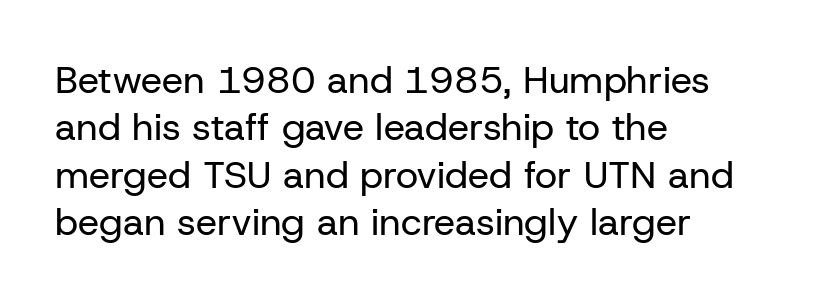
The image shows 38 px regular-weight sans-serif type, upright; set left-aligned, normal line spacing (1.25x), normal letter spacing, not underlined; low stroke contrast and a medium x-height.
